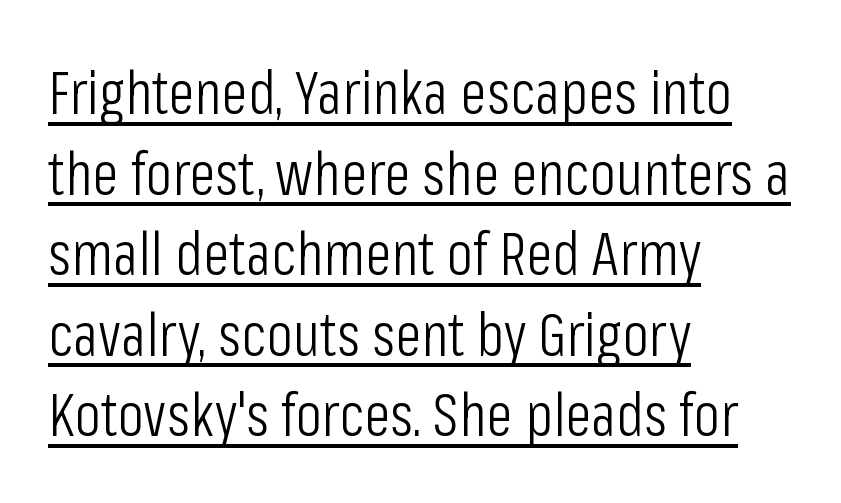
The image shows 61 px light, condensed sans-serif type, upright; set left-aligned, normal line spacing (1.32x), normal letter spacing, underlined; low stroke contrast and a medium x-height.
